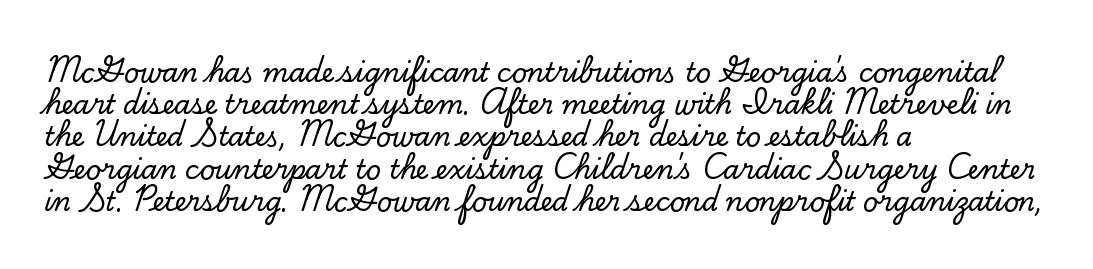
{"underline": "no", "align": "left", "line_spacing_ratio": 1.24, "letter_spacing": "normal", "letter_spacing_em": 0.0, "glyph_px": 26}
